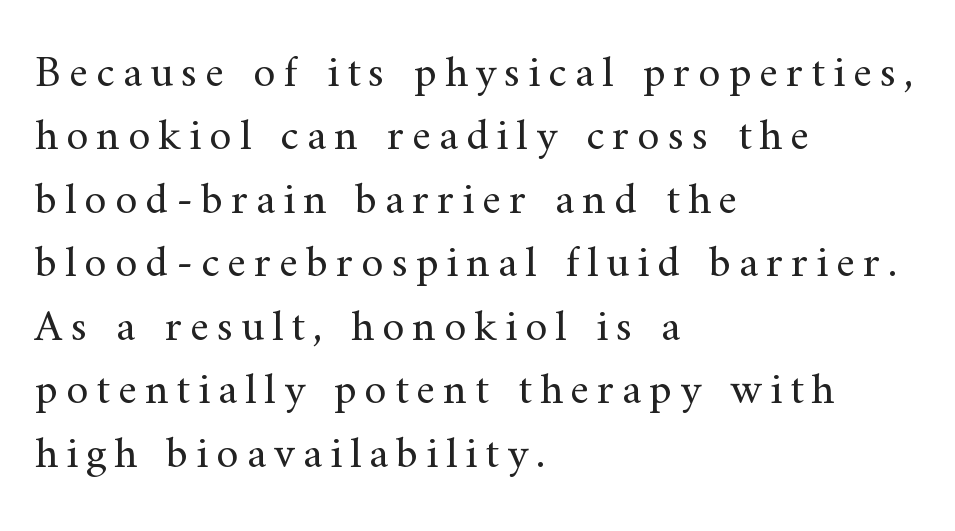
{"serif": "yes", "italic": "no", "bold": "no", "weight": "regular", "width": "normal", "stroke_contrast": "medium", "x_height": "small", "monospaced": "no", "underline": "no", "align": "left", "line_spacing": "normal", "line_spacing_ratio": 1.41, "glyph_px": 45}
